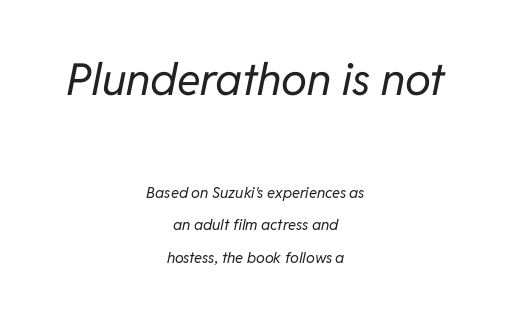
{"italic": "yes", "lean": "right", "slant_degrees": 11, "bold": "no", "weight": "regular", "width": "normal", "stroke_contrast": "low", "x_height": "medium", "monospaced": "no", "underline": "no", "align": "center", "line_spacing": "loose", "line_spacing_ratio": 2.19, "letter_spacing": "normal", "letter_spacing_em": 0.0, "larger_block": "first", "size_ratio": 2.93, "glyph_px": 44}
